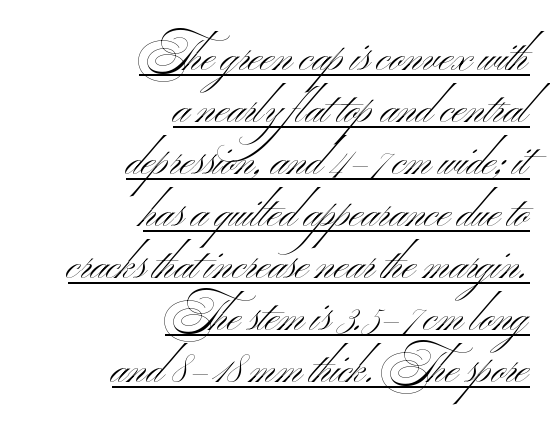
Q: Is the text bold? A: No.
Q: Is the text italic (slanted)? A: Yes.
Q: Is the typeface a serif or a sans-serif typeface? A: Sans-serif.
Q: Is the text underlined? A: Yes.
Q: How is the paragraph aligned? A: Right-aligned.
Q: Is the spacing between letters normal or unusually wide? A: Normal.
Q: Width (condensed, normal, or wide)? A: Wide.
Q: Stroke contrast? A: Medium.
Q: x-height? A: Small.
Q: Monospaced? A: No.
